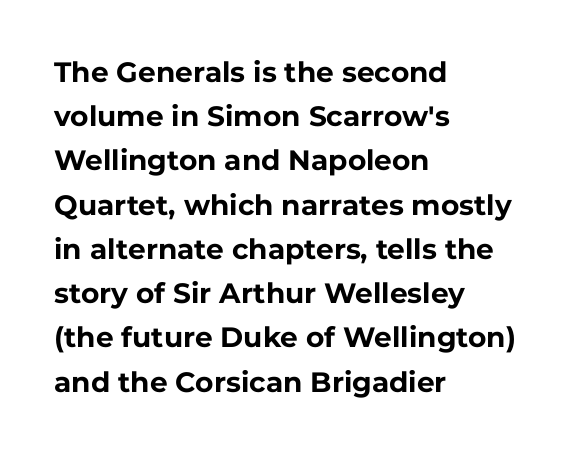
The image shows 28 px bold sans-serif type, upright; set left-aligned, normal line spacing (1.58x), normal letter spacing, not underlined; low stroke contrast and a medium x-height.
